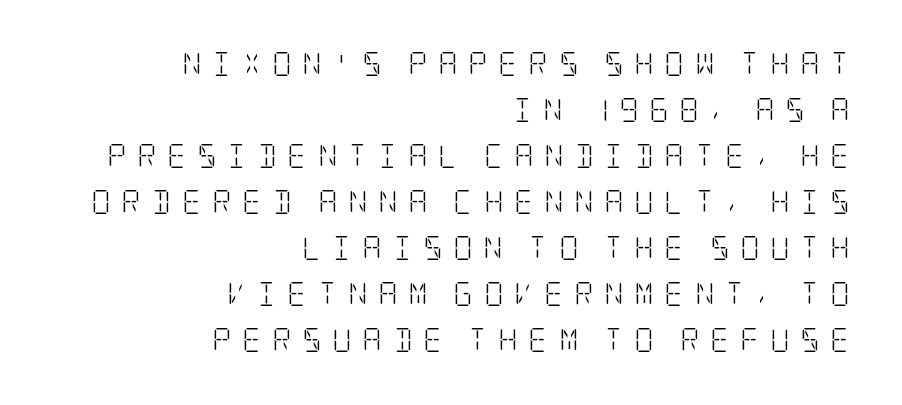
Q: Is the text bold? A: No.
Q: Is the text italic (slanted)? A: No, it is upright.
Q: Is the text underlined? A: No.
Q: How is the paragraph aligned? A: Right-aligned.
Q: Is the spacing between letters normal or unusually wide? A: Unusually wide.
Q: Is the spacing between lines tight, normal or loose? A: Loose.
